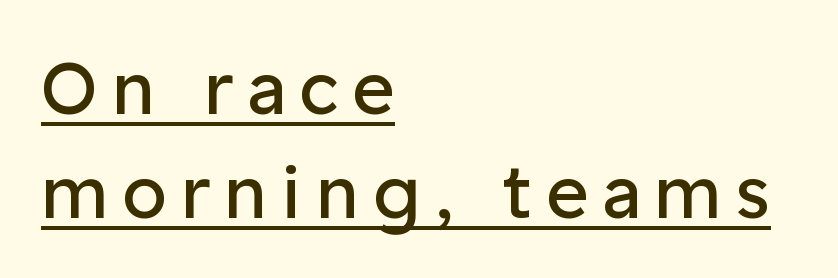
Q: Is the text bold? A: No.
Q: Is the text italic (slanted)? A: No, it is upright.
Q: Is the typeface a serif or a sans-serif typeface? A: Sans-serif.
Q: Is the text underlined? A: Yes.
Q: How is the paragraph aligned? A: Left-aligned.
Q: Is the spacing between lines tight, normal or loose? A: Normal.
Q: Width (condensed, normal, or wide)? A: Normal.
Q: Stroke contrast? A: Low.
Q: x-height? A: Medium.
Q: Monospaced? A: No.
